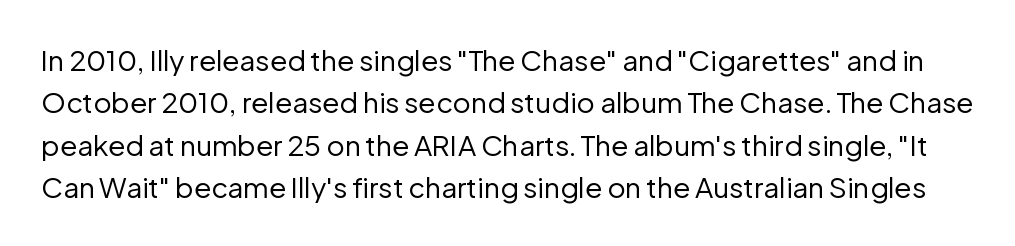
Examine the stroke ends and you'll find no serifs. The line-height multiplier appears to be the usual default. Type without underlining. Compared with typical body copy, the letter spacing here is the same.
